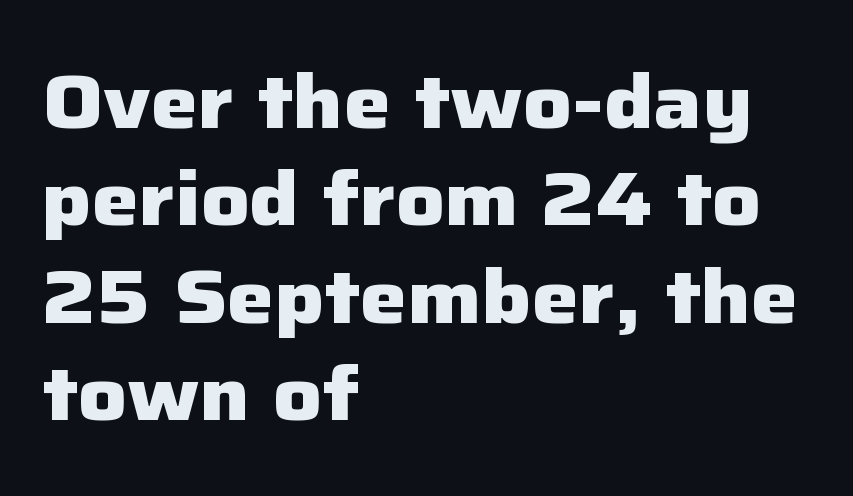
{"serif": "no", "italic": "no", "bold": "yes", "weight": "heavy", "width": "normal", "stroke_contrast": "low", "x_height": "medium", "monospaced": "no", "underline": "no", "align": "left", "line_spacing": "normal", "line_spacing_ratio": 1.3, "letter_spacing": "normal", "letter_spacing_em": 0.0, "glyph_px": 75}
